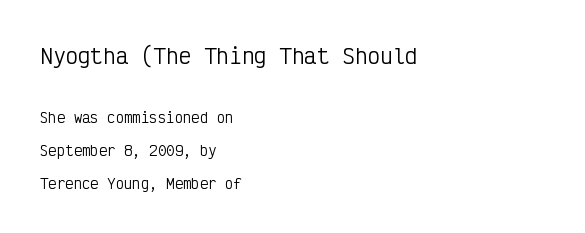
Q: Is the text bold? A: No.
Q: Is the text italic (slanted)? A: No, it is upright.
Q: Is the text underlined? A: No.
Q: How is the paragraph aligned? A: Left-aligned.
Q: Is the spacing between letters normal or unusually wide? A: Normal.
Q: Is the spacing between lines tight, normal or loose? A: Loose.
Q: Which block of text is set in a larger size, the first (top) or the second (bottom)? A: The first (top) one.
